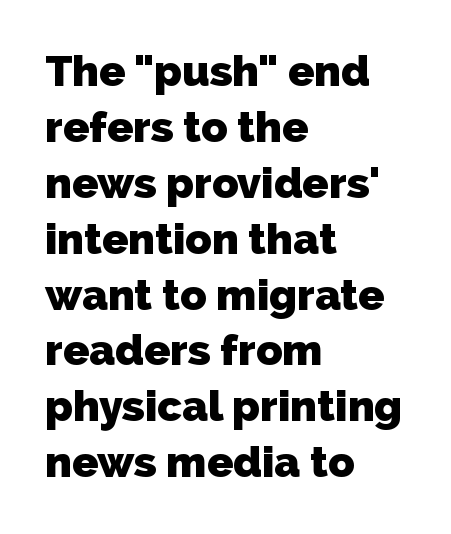
Descenders hang freely into open space. Evenly set lines give the paragraph a standard silhouette. The passage is arranged the way most books set body copy — flush left. A typesetter would label this face a sans.
